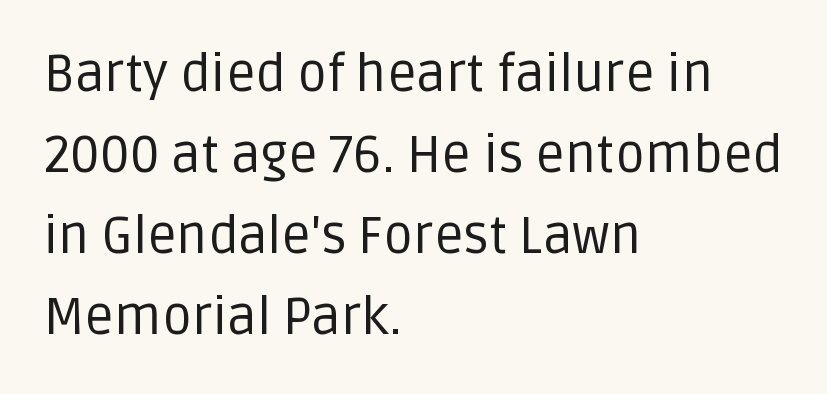
The image shows 52 px regular-weight sans-serif type, upright; set left-aligned, normal line spacing (1.56x), normal letter spacing, not underlined; low stroke contrast and a large x-height.
